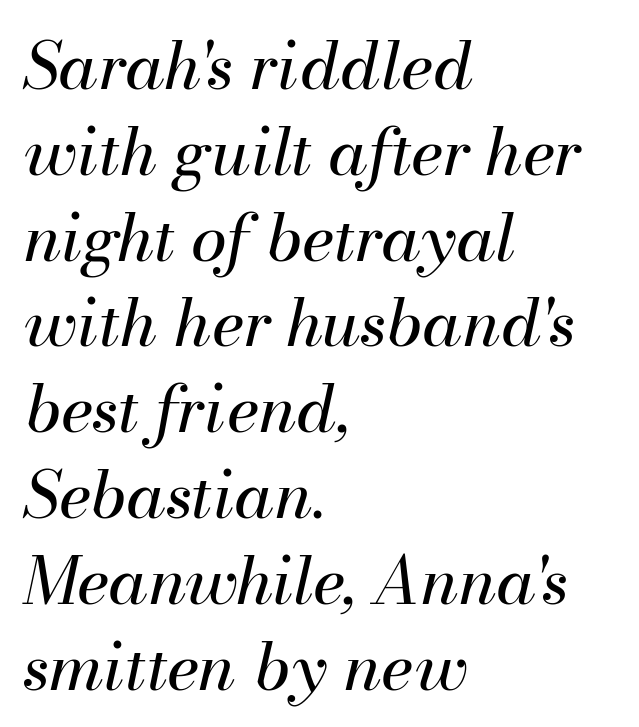
Vertical spacing — default. Rendered with sloped, italic letterforms. The passage shown is not underscored anywhere. Each letter keeps its own natural width here, so spacing adapts to shape. Here the glyphs are tracked normally, forming tight word shapes. Letters have the restrained weight of plain body copy at most.
